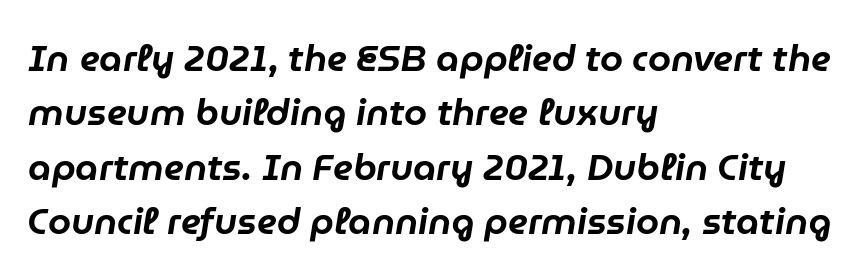
{"italic": "yes", "lean": "right", "slant_degrees": 9, "width": "normal", "stroke_contrast": "low", "x_height": "medium", "monospaced": "no", "underline": "no", "align": "left", "line_spacing": "normal", "line_spacing_ratio": 1.47, "letter_spacing": "normal", "letter_spacing_em": 0.0, "glyph_px": 37}
